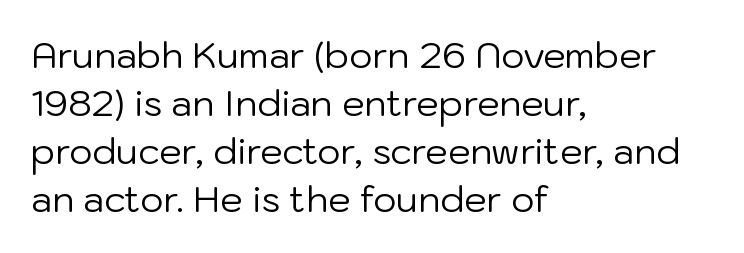
The image shows 36 px regular-weight sans-serif type, upright; set left-aligned, normal line spacing (1.33x), normal letter spacing, not underlined; low stroke contrast and a medium x-height.
